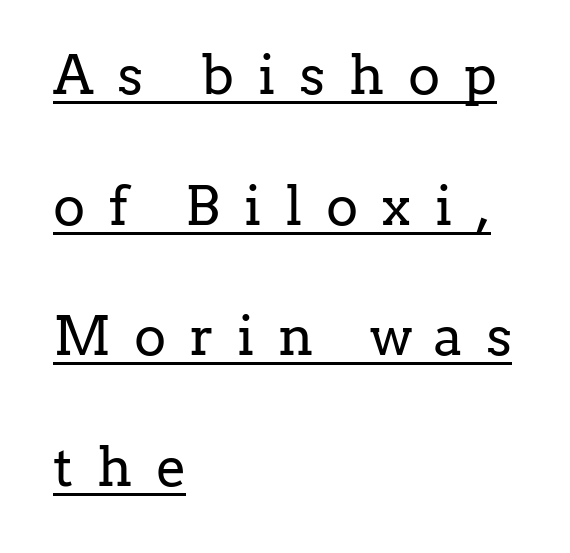
The image shows 54 px regular-weight serif type, upright; set left-aligned, loose line spacing (2.42x), unusually wide letter spacing (+0.44 em), underlined; low stroke contrast and a medium x-height.
